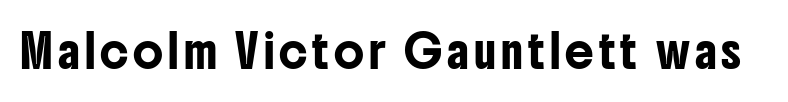
Just letters on the line, the space beneath them empty. The lettering holds an erect, upright posture throughout. A typesetter would call this proportional, since set widths differ per character. Grotesque or geometric, the face here clearly has no serifs.
